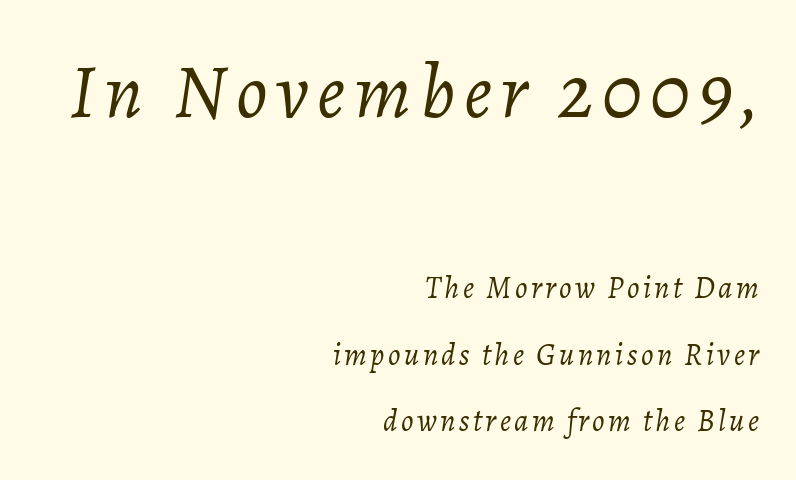
Note the varied advance widths — an 'i' is clearly narrower than an 'm'. The setting favours the right margin, as signatures and pull-quotes sometimes do. The passage shown is not bold in any degree. The face used here has a pronounced slope to its letters. Visually, the top section dominates because its glyphs are scaled up.
